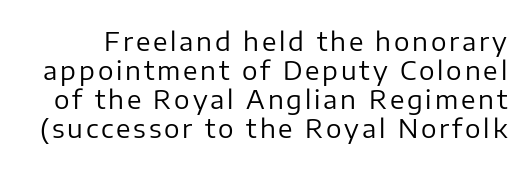
The image shows 26 px text type, upright; set tight line spacing (1.12x), not underlined.
